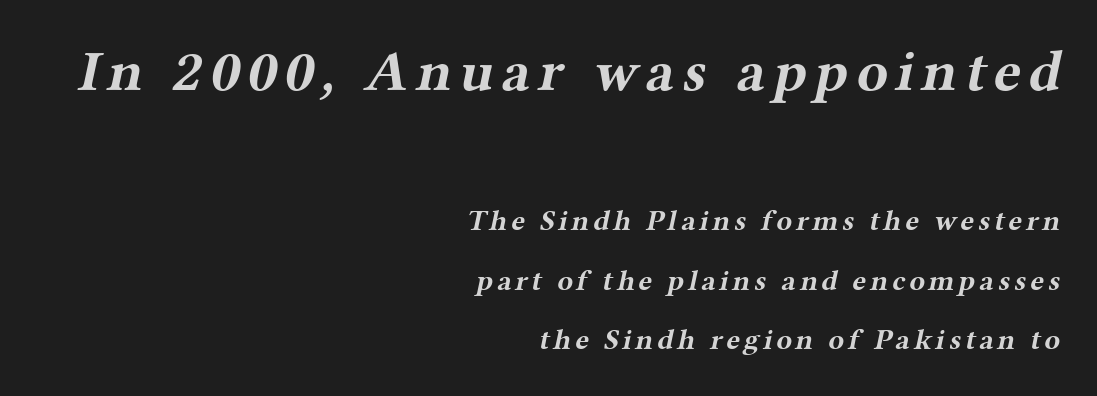
A typesetter would call this proportional, since set widths differ per character. Caption: bold face, heavy strokes. Is there much room between lines? Yes — plenty of vertical air separates them. The zone under the glyphs is completely vacant. Block one is the big one; block two sits smaller underneath. The passage shown is typeset with a serif family.
